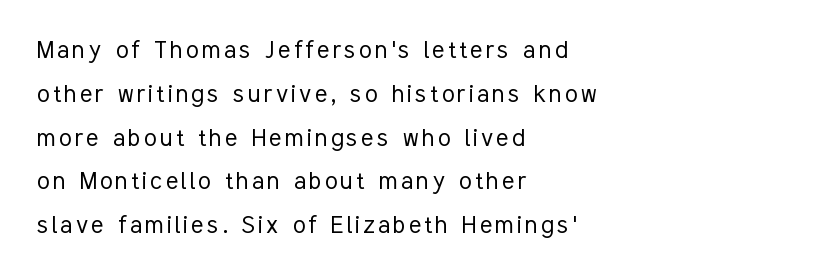
Just letters on the line, the space beneath them empty. Stem width sits at or under what a default text font uses. The face used here is proportionally spaced, like ordinary book or web type. Posture: vertical. Regular leading.
